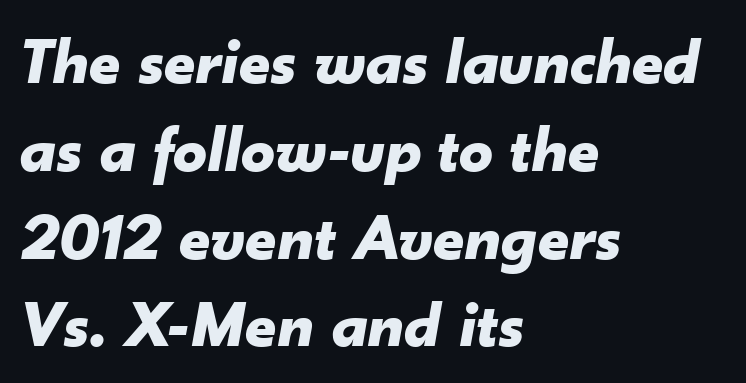
{"italic": "yes", "lean": "right", "slant_degrees": 10, "bold": "yes", "weight": "bold", "width": "normal", "stroke_contrast": "low", "x_height": "small", "monospaced": "no", "underline": "no", "align": "left", "line_spacing": "normal", "line_spacing_ratio": 1.31, "letter_spacing": "normal", "letter_spacing_em": 0.0, "glyph_px": 67}
